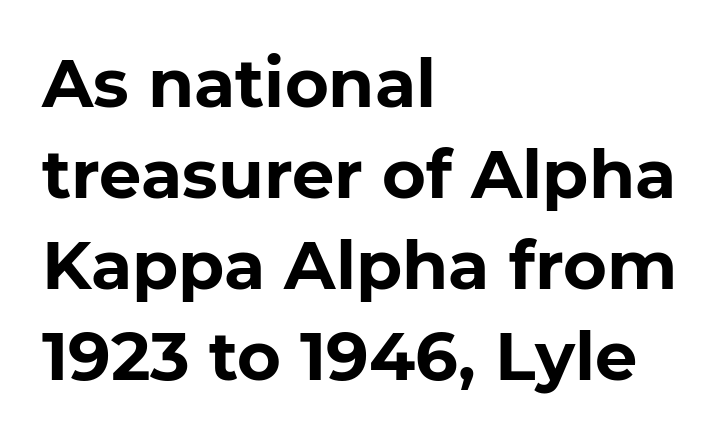
Q: Is the text bold? A: Yes.
Q: Is the text italic (slanted)? A: No, it is upright.
Q: Is the typeface a serif or a sans-serif typeface? A: Sans-serif.
Q: Is the text underlined? A: No.
Q: How is the paragraph aligned? A: Left-aligned.
Q: Is the spacing between letters normal or unusually wide? A: Normal.
Q: Is the spacing between lines tight, normal or loose? A: Normal.
Q: Width (condensed, normal, or wide)? A: Normal.
Q: Stroke contrast? A: Low.
Q: x-height? A: Medium.
Q: Monospaced? A: No.
